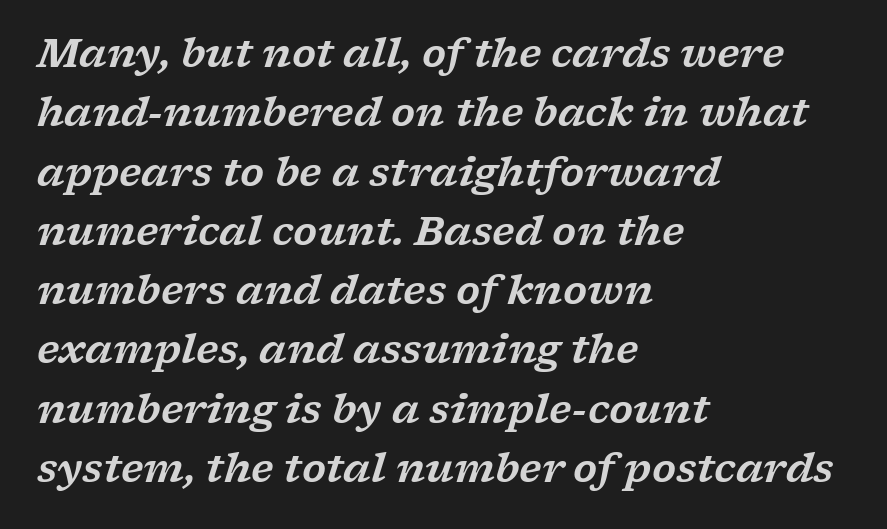
Left-aligned paragraph, ragged on the right. This sample keeps an unexceptional amount of space between lines. It's the slanting kind of type. Spacing verdict: proportional, widths tailored to each character.
